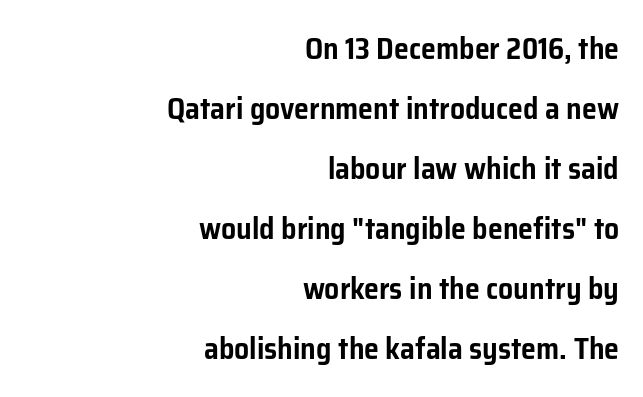
Quick note: interline space is abundant. Italic? Not at all — the glyphs are vertical. Between one letter and the next there's only the usual sliver of space. Short and long lines alike share a common ending point at right. Beneath every word, the page is bare.
